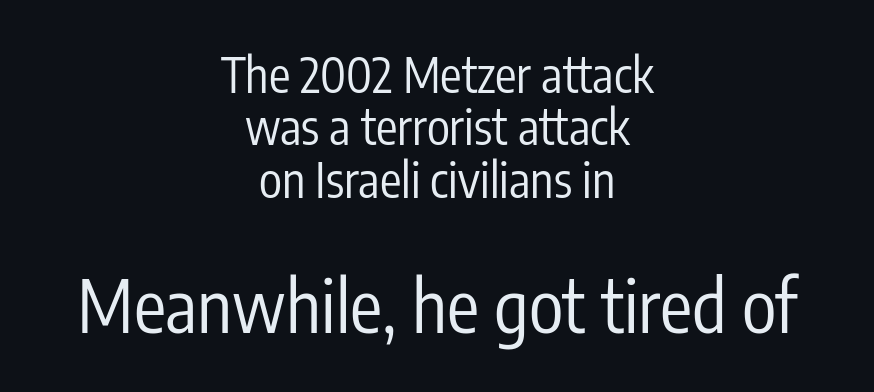
{"serif": "no", "italic": "no", "bold": "no", "weight": "regular", "width": "condensed", "stroke_contrast": "low", "x_height": "medium", "monospaced": "no", "underline": "no", "align": "center", "line_spacing": "tight", "line_spacing_ratio": 1.09, "letter_spacing": "normal", "letter_spacing_em": 0.0, "larger_block": "second", "size_ratio": 1.5, "glyph_px": 72}
